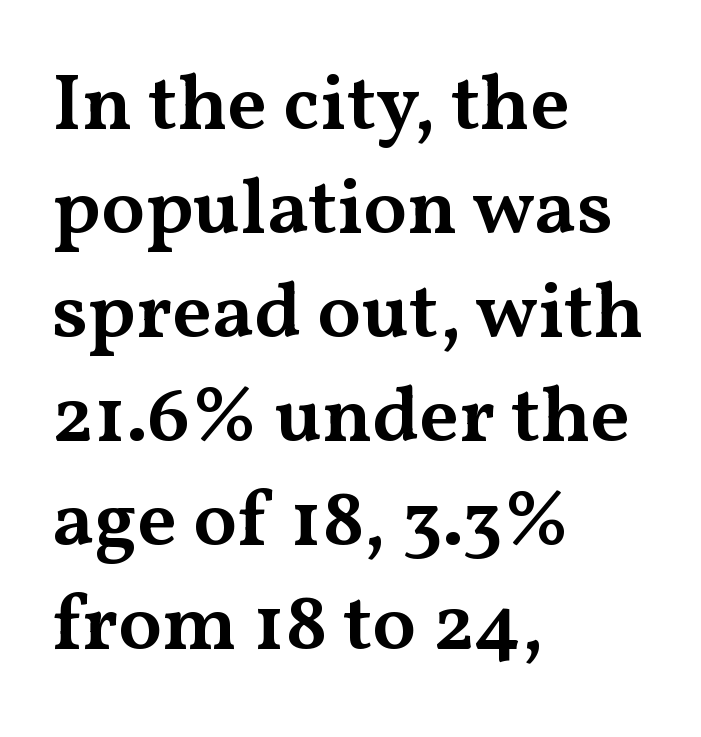
The image shows 80 px semibold, wide serif type, upright; set left-aligned, normal line spacing (1.3x), normal letter spacing, not underlined; medium stroke contrast and a medium x-height.
